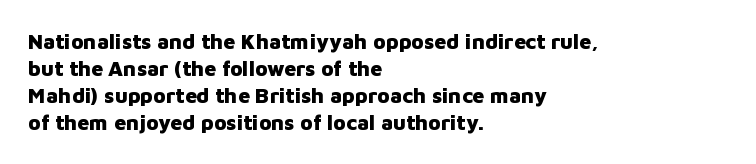
The space directly below the letters is spotless. In terms of leading, this rendering sits right in the middle. Notice how the stems are strictly vertical — no italics here. Honestly, the letter spacing is just normal — you wouldn't notice it. Typesetter's note: full bold, strokes at maximum text heaviness.
